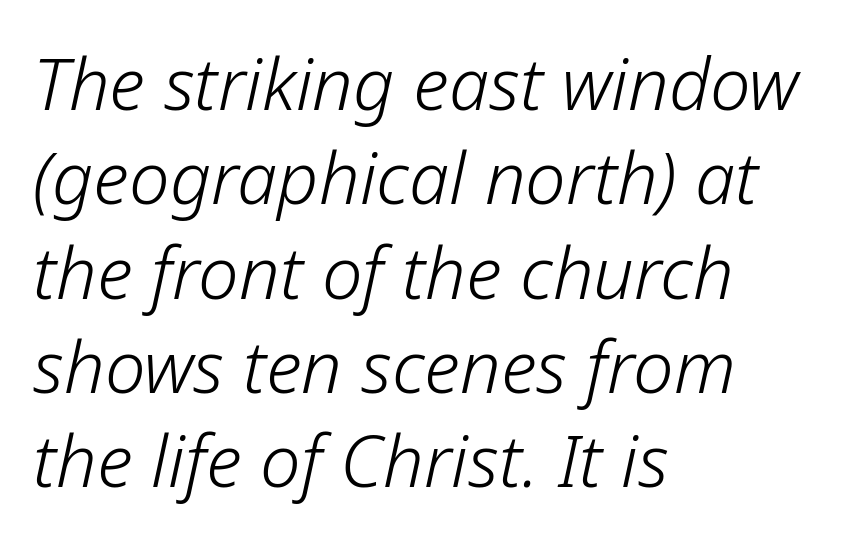
Q: Is the text bold? A: No.
Q: Is the text italic (slanted)? A: Yes, it leans right by about 12 degrees.
Q: Is the text underlined? A: No.
Q: How is the paragraph aligned? A: Left-aligned.
Q: Is the spacing between letters normal or unusually wide? A: Normal.
Q: Is the spacing between lines tight, normal or loose? A: Normal.
Q: Width (condensed, normal, or wide)? A: Normal.
Q: Stroke contrast? A: Low.
Q: x-height? A: Medium.
Q: Monospaced? A: No.
